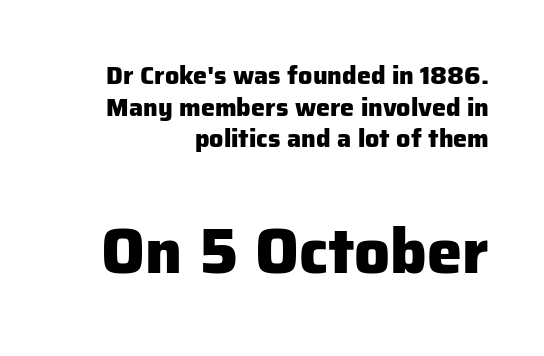
{"serif": "no", "italic": "no", "bold": "yes", "weight": "heavy", "width": "normal", "stroke_contrast": "low", "x_height": "medium", "monospaced": "no", "underline": "no", "align": "right", "line_spacing": "normal", "line_spacing_ratio": 1.27, "letter_spacing": "normal", "letter_spacing_em": 0.0, "larger_block": "second", "size_ratio": 2.52, "glyph_px": 63}
